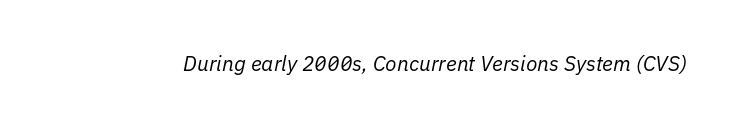
The image shows 21 px text type, italic (leaning right); set normal letter spacing, not underlined.
